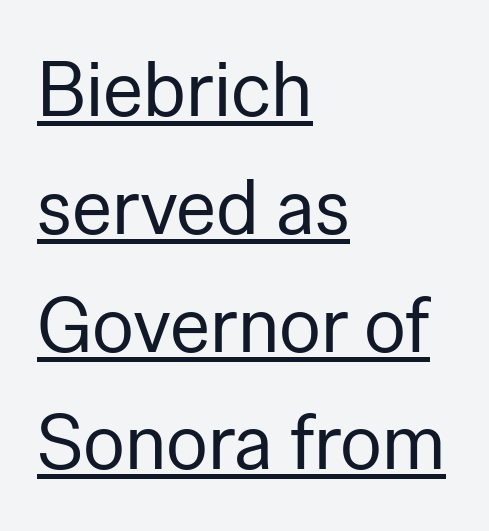
The passage shown is typed in a proportional face where columns would drift. Posture: straight, roman, zero tilt. The rows are spaced the way most documents space them. A sans-serif font was chosen for this passage. Does a line run under the words? Yes, clearly.
